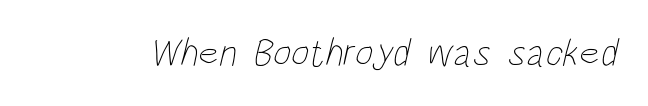
Q: Is the text bold? A: No.
Q: Is the text underlined? A: No.
Q: Is the spacing between letters normal or unusually wide? A: Normal.
Q: Width (condensed, normal, or wide)? A: Condensed.
Q: Stroke contrast? A: Low.
Q: x-height? A: Large.
Q: Monospaced? A: No.
